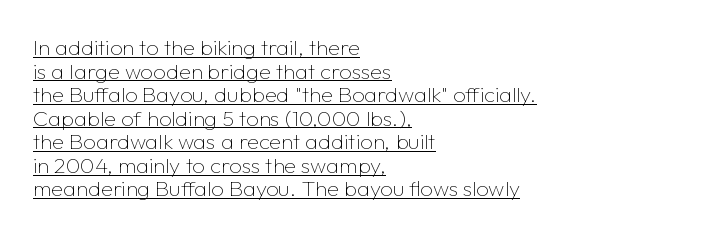
Q: Is the text bold? A: No.
Q: Is the text italic (slanted)? A: No, it is upright.
Q: Is the text underlined? A: Yes.
Q: How is the paragraph aligned? A: Left-aligned.
Q: Is the spacing between letters normal or unusually wide? A: Normal.
Q: Is the spacing between lines tight, normal or loose? A: Tight.
